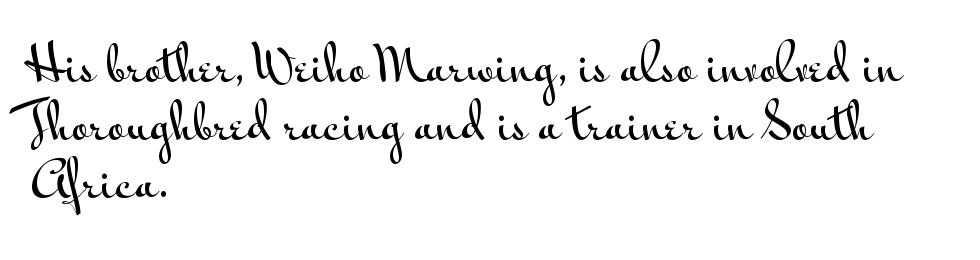
The image shows 48 px wide sans-serif type; set left-aligned, line spacing 1.21x, normal letter spacing, not underlined; medium stroke contrast and a small x-height.
